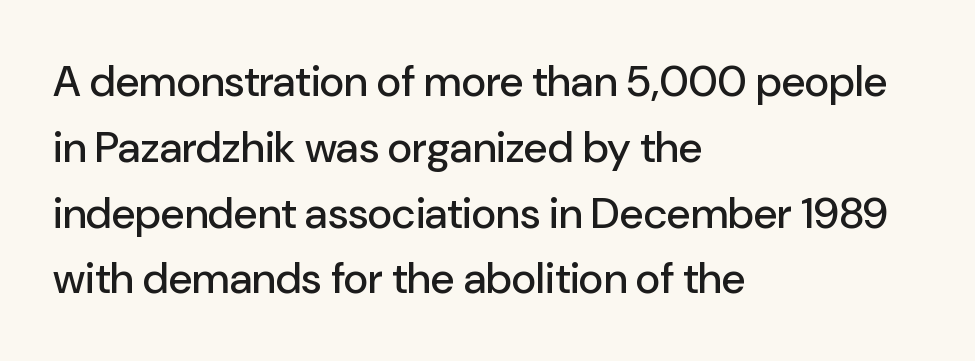
The image shows 43 px sans-serif type, upright; set left-aligned, normal line spacing (1.53x), normal letter spacing, not underlined; low stroke contrast and a medium x-height.
